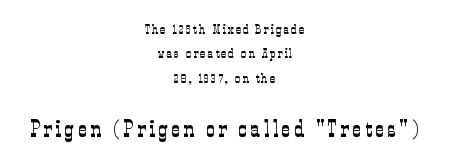
{"italic": "no", "bold": "no", "underline": "no", "align": "center", "line_spacing_ratio": 1.75, "larger_block": "second", "size_ratio": 1.71, "glyph_px": 24}
